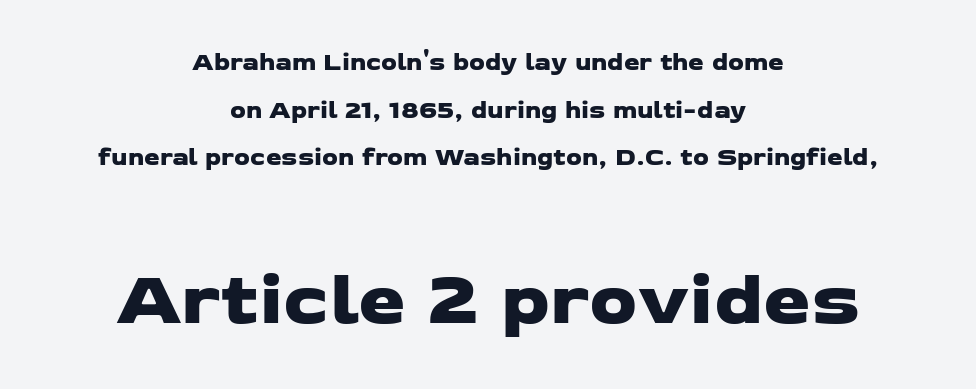
The image shows 76 px wide sans-serif type; set centered, loose line spacing (1.91x), normal letter spacing, not underlined; the second (bottom) block is 3.04x larger; low stroke contrast and a medium x-height.
